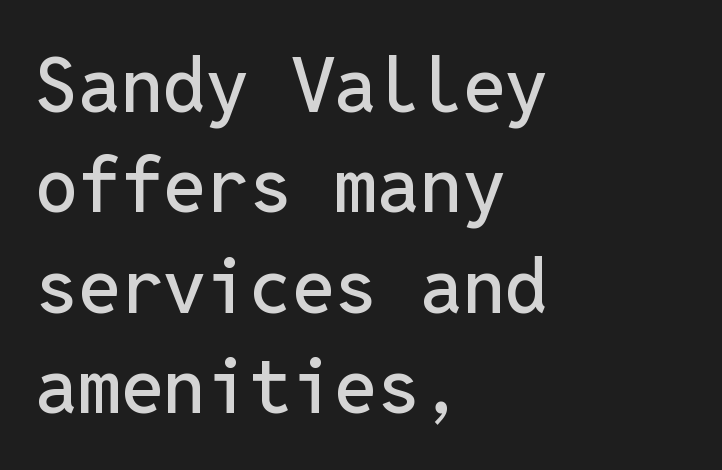
Q: Is the text italic (slanted)? A: No, it is upright.
Q: Is the typeface a serif or a sans-serif typeface? A: Sans-serif.
Q: Is the text underlined? A: No.
Q: How is the paragraph aligned? A: Left-aligned.
Q: Is the spacing between letters normal or unusually wide? A: Normal.
Q: Is the spacing between lines tight, normal or loose? A: Normal.
Q: Width (condensed, normal, or wide)? A: Normal.
Q: Stroke contrast? A: Low.
Q: x-height? A: Medium.
Q: Monospaced? A: Yes.
